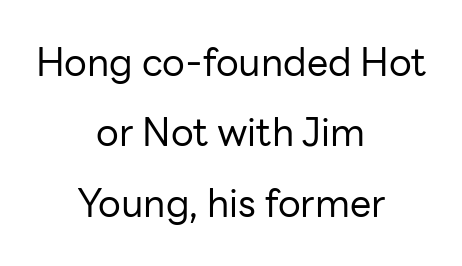
Q: Is the text bold? A: No.
Q: Is the text italic (slanted)? A: No, it is upright.
Q: Is the typeface a serif or a sans-serif typeface? A: Sans-serif.
Q: Is the text underlined? A: No.
Q: How is the paragraph aligned? A: Centered.
Q: Is the spacing between letters normal or unusually wide? A: Normal.
Q: Width (condensed, normal, or wide)? A: Normal.
Q: Stroke contrast? A: Low.
Q: x-height? A: Medium.
Q: Monospaced? A: No.
